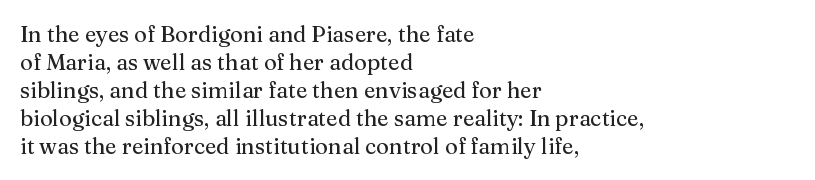
The image shows 22 px text type, upright; set left-aligned, normal line spacing (1.27x), normal letter spacing, not underlined.
